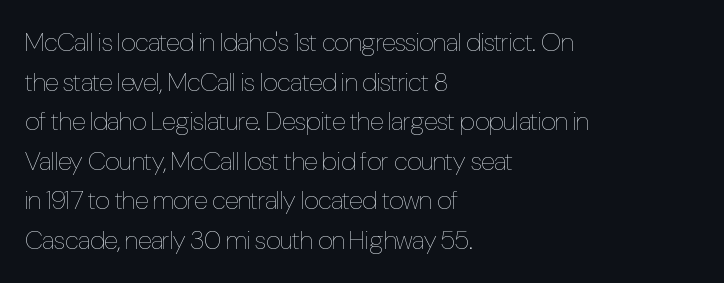
The block of text has a typical density, with ordinary space between rows. The line texture is even and compact thanks to regular tracking. Nothing heavy about these letters — not bold at all. Which margin do the lines hug? The left one — the right edge is uneven.
